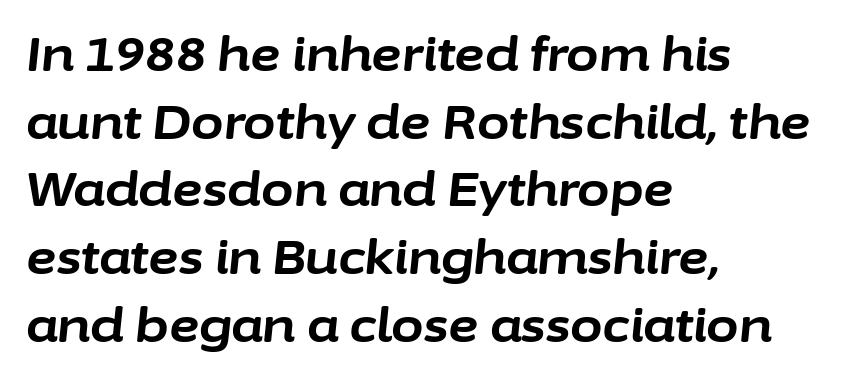
The image shows 47 px bold type, italic (leaning right); set left-aligned, normal line spacing (1.44x), normal letter spacing, not underlined; low stroke contrast and a medium x-height.
